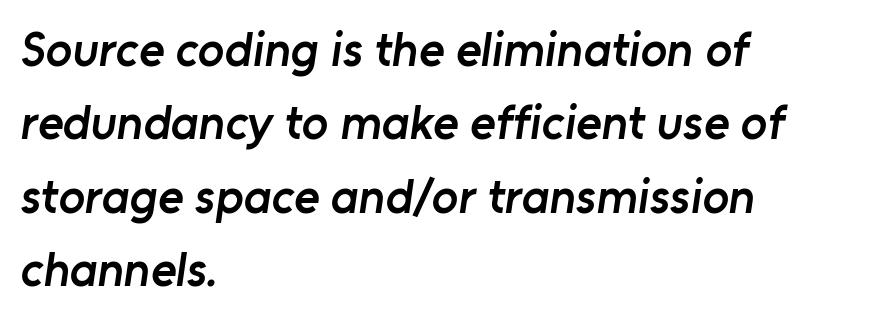
Look at the stroke-to-counter ratio: somewhat heavy, a semibold. Check the space under the baseline: it is left empty. The vertical gap from one line to the next is medium. The paragraph shown leans on its left margin. Students, note that the glyphs here touch the page at normal intervals. The glyphs in this specimen are sans serif.
